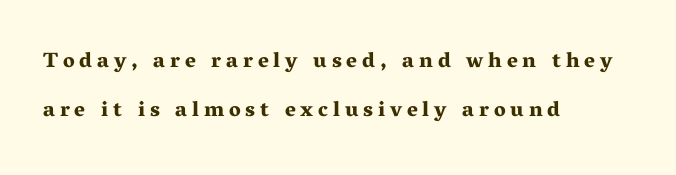
A typesetter would mark this as roman, not italic. Where is the straight margin? On the left. Bold? Absolutely — the strokes are thick and heavy. This rendering features lettering with no underline. If you measured baseline to baseline, you'd find a long distance. Does extra space separate the letters? Yes, quite a lot of it.
